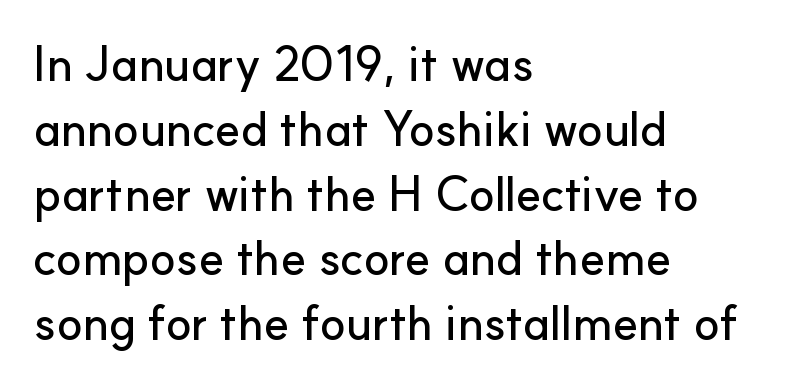
Q: Is the text italic (slanted)? A: No, it is upright.
Q: Is the typeface a serif or a sans-serif typeface? A: Sans-serif.
Q: Is the text underlined? A: No.
Q: How is the paragraph aligned? A: Left-aligned.
Q: Is the spacing between letters normal or unusually wide? A: Normal.
Q: Is the spacing between lines tight, normal or loose? A: Normal.
Q: Width (condensed, normal, or wide)? A: Normal.
Q: Stroke contrast? A: Low.
Q: x-height? A: Small.
Q: Monospaced? A: No.
